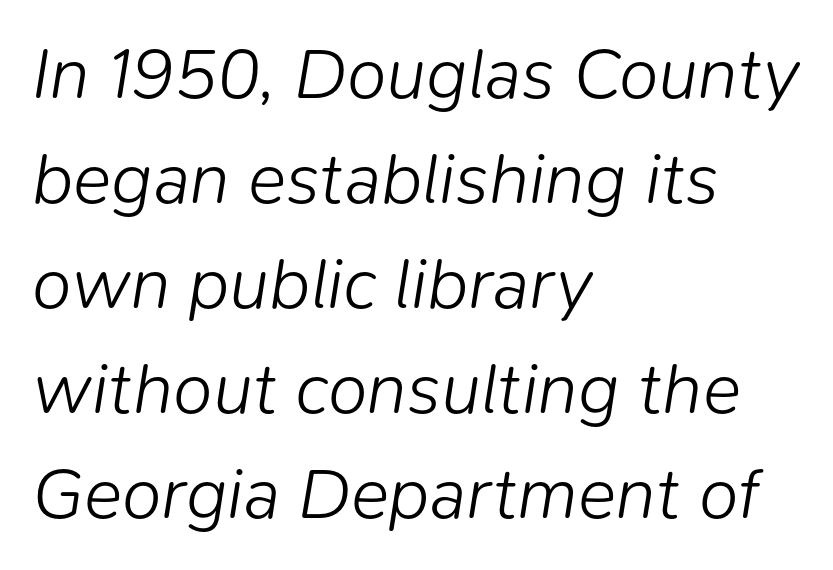
The image shows 72 px light type, italic (leaning right); set left-aligned, normal line spacing (1.46x), normal letter spacing, not underlined; low stroke contrast and a medium x-height.
